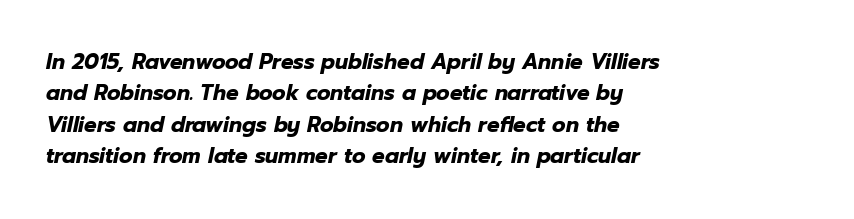
Q: Is the text bold? A: Yes.
Q: Is the text italic (slanted)? A: Yes, it leans right by about 12 degrees.
Q: Is the text underlined? A: No.
Q: How is the paragraph aligned? A: Left-aligned.
Q: Is the spacing between letters normal or unusually wide? A: Normal.
Q: Is the spacing between lines tight, normal or loose? A: Normal.
